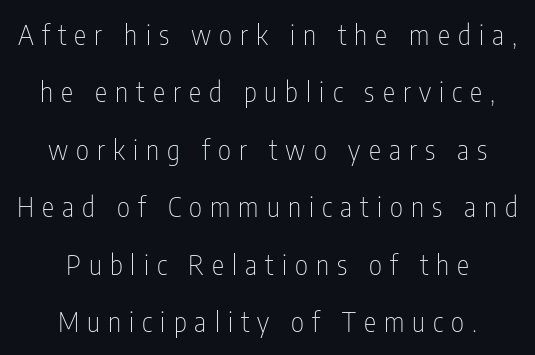
{"serif": "no", "italic": "no", "bold": "no", "weight": "thin", "width": "condensed", "stroke_contrast": "low", "x_height": "medium", "monospaced": "no", "underline": "no", "align": "center", "line_spacing": "loose", "line_spacing_ratio": 2.05, "letter_spacing": "wide", "letter_spacing_em": 0.29, "glyph_px": 28}
